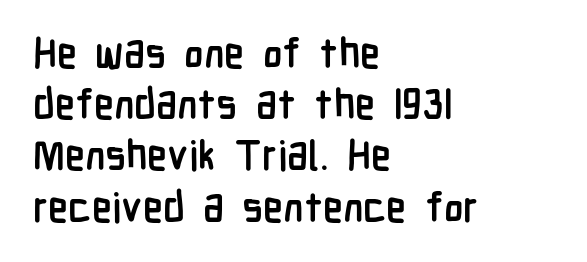
Is there any slant? The stems are plumb. The vertical gap from one line to the next is medium. Serif or sans? Sans — the stroke terminals are bare. Varying glyph widths throughout — classic text-font behaviour.
